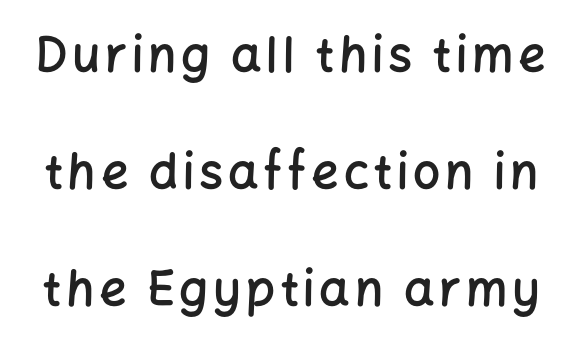
Is this a sans? Yes — the strokes have no serifs. The rendering uses a large line-height, opening up the rows. Looks like regular typesetting: each glyph gets only the width it needs. No word sits above an underline.
